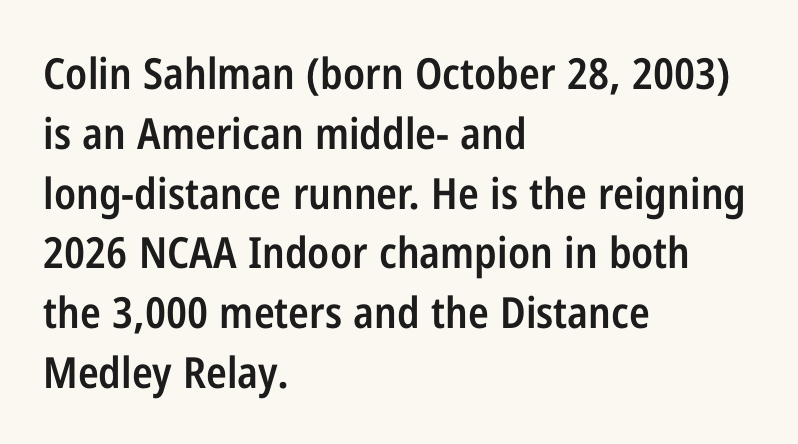
The image shows 43 px semibold, condensed sans-serif type, upright; set left-aligned, normal line spacing (1.39x), normal letter spacing, not underlined; low stroke contrast and a medium x-height.
